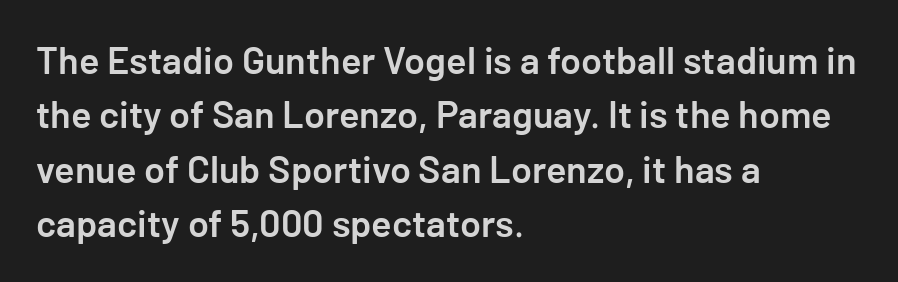
{"serif": "no", "italic": "no", "bold": "semi", "weight": "semibold", "width": "normal", "stroke_contrast": "low", "x_height": "medium", "underline": "no", "align": "left", "line_spacing": "normal", "line_spacing_ratio": 1.43, "letter_spacing": "normal", "letter_spacing_em": 0.0, "glyph_px": 38}
